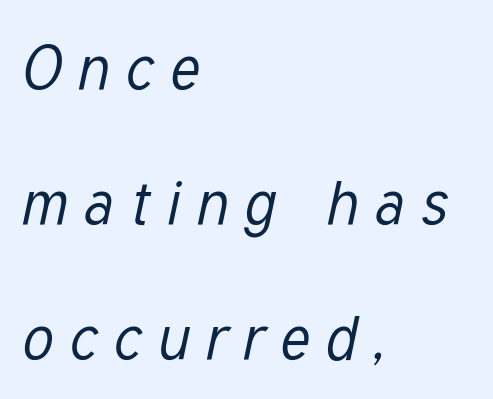
{"italic": "yes", "lean": "right", "slant_degrees": 12, "bold": "no", "weight": "regular", "width": "condensed", "stroke_contrast": "low", "x_height": "medium", "monospaced": "no", "underline": "no", "align": "left", "line_spacing": "loose", "line_spacing_ratio": 2.21, "letter_spacing": "wide", "letter_spacing_em": 0.27, "glyph_px": 61}
